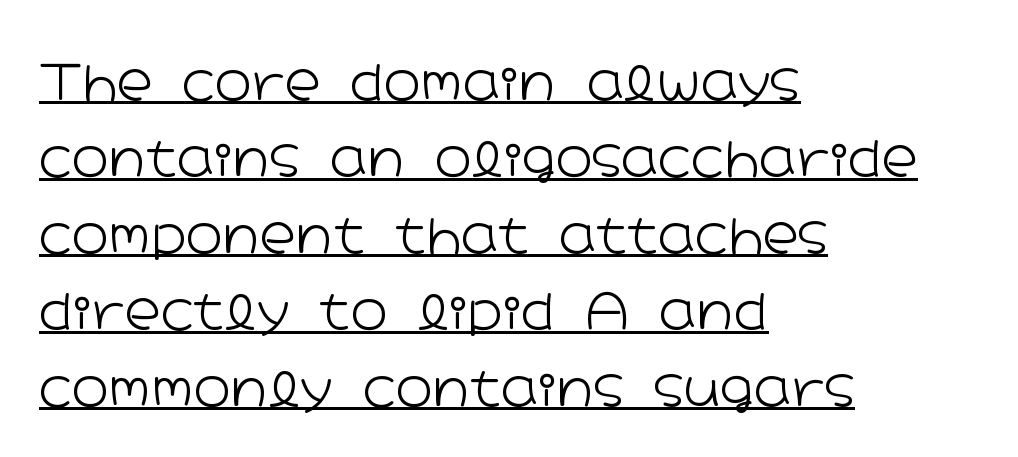
The image shows 50 px light, wide sans-serif type, upright; set left-aligned, normal line spacing (1.53x), normal letter spacing, underlined; low stroke contrast and a medium x-height.
